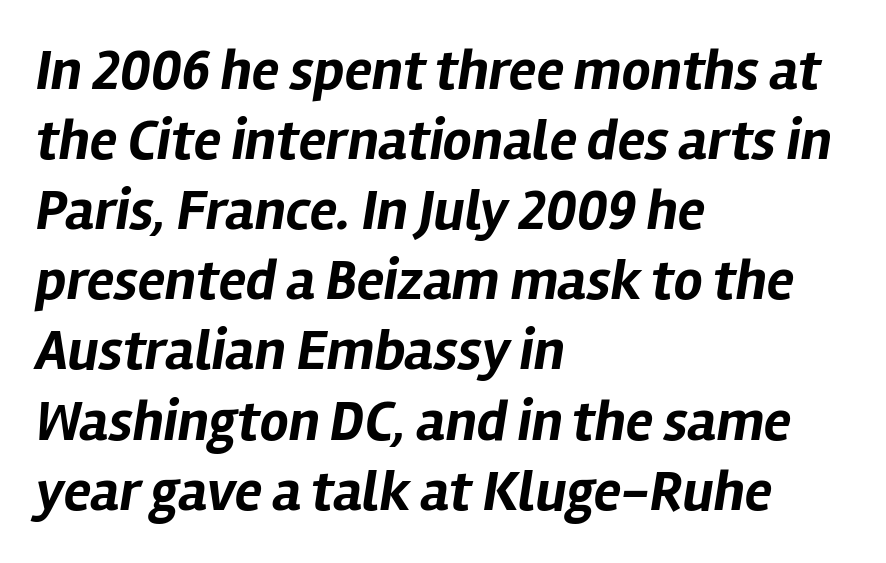
Compared with typical body copy, the letter spacing here is the same. No word sits above an underline. Think of a printed novel: that variable character pitch is what you see here. A typesetter would mark this as italic.
